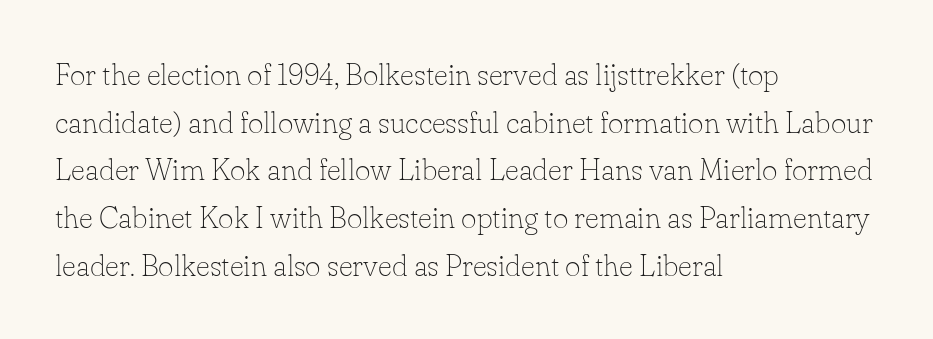
Plain, unruled lines of type. Do the characters align in a grid? No, the font is proportional. The ragged edge is on the right, which tells us the setting is flush left. The rendering keeps characters at their native spacing.
